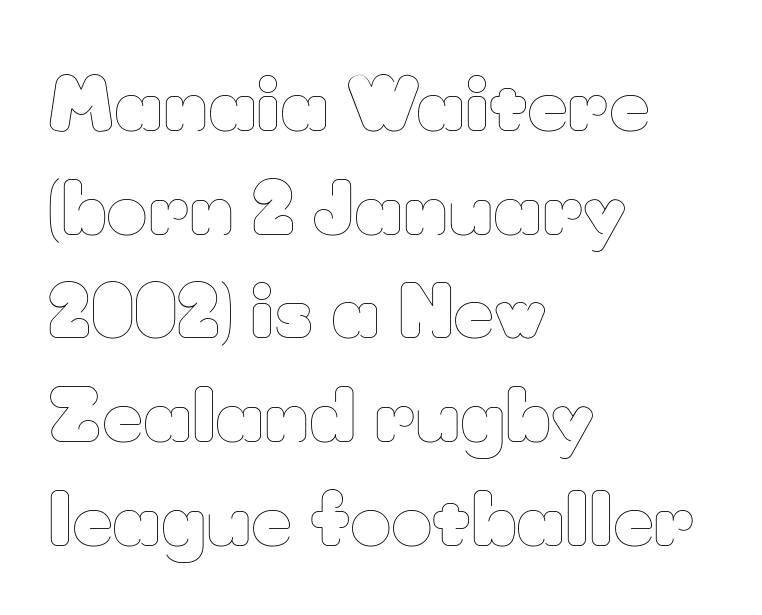
The image shows 71 px thin type, upright; set left-aligned, normal line spacing (1.46x), normal letter spacing, not underlined; low stroke contrast and a small x-height.
